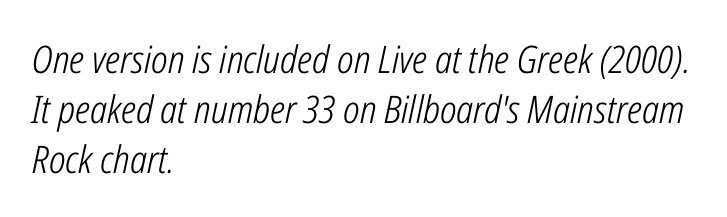
Italic: yes, the glyphs are oblique. Notice how descenders clear the ascenders below comfortably — that's standard leading. The passage shown is not bold in any degree. Between one letter and the next there's only the usual sliver of space. The setting favours the left margin, as ordinary paragraphs usually do. Proportional: the letters do not fall into vertical columns.
